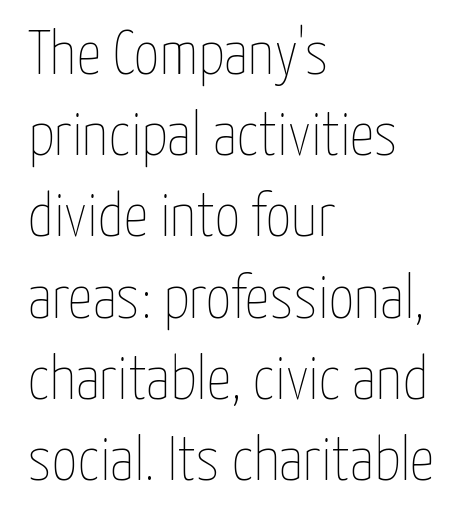
Short and long lines alike share a common starting point at left. Do the characters align in a grid? No, the font is proportional. Unbolded letterforms with no extra heft. The rendering uses a moderate line-height, typical for paragraphs.
